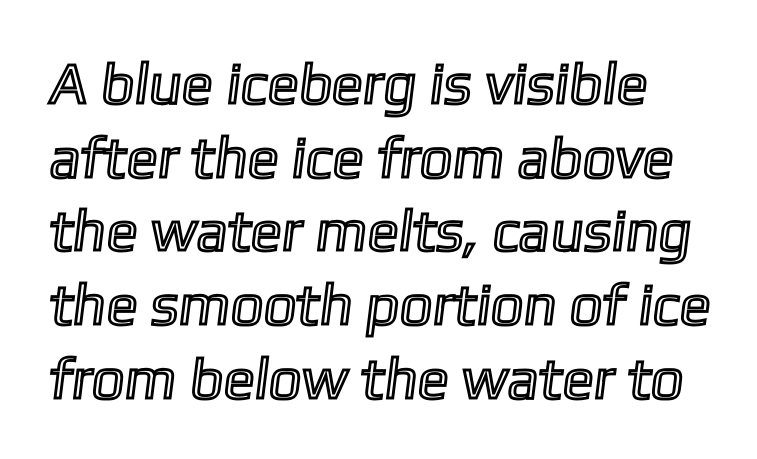
Q: Is the text underlined? A: No.
Q: Is the spacing between letters normal or unusually wide? A: Normal.
Q: Is the spacing between lines tight, normal or loose? A: Normal.
Q: Width (condensed, normal, or wide)? A: Normal.
Q: x-height? A: Medium.
Q: Monospaced? A: No.
